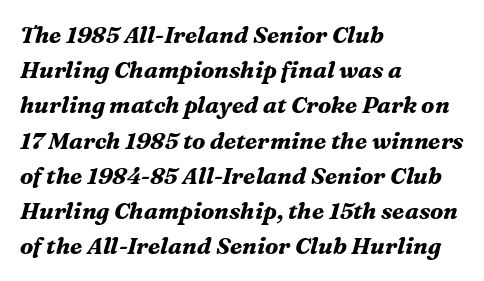
Q: Is the text bold? A: Yes.
Q: Is the text italic (slanted)? A: Yes, it leans right by about 16 degrees.
Q: Is the text underlined? A: No.
Q: How is the paragraph aligned? A: Left-aligned.
Q: Is the spacing between letters normal or unusually wide? A: Normal.
Q: Is the spacing between lines tight, normal or loose? A: Normal.
